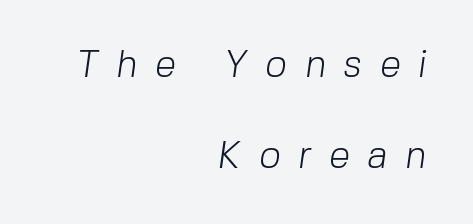
The image shows 38 px light sans-serif type; set right-aligned, loose line spacing (2.39x), unusually wide letter spacing (+0.47 em), not underlined; low stroke contrast and a medium x-height.
